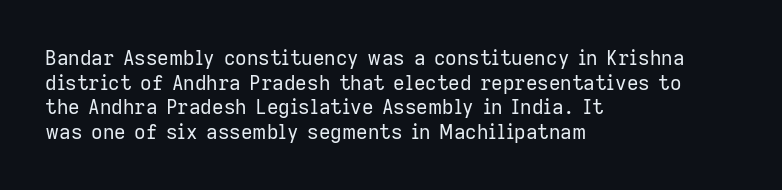
Q: Is the text bold? A: No.
Q: Is the text italic (slanted)? A: No, it is upright.
Q: Is the text underlined? A: No.
Q: How is the paragraph aligned? A: Left-aligned.
Q: Is the spacing between letters normal or unusually wide? A: Normal.
